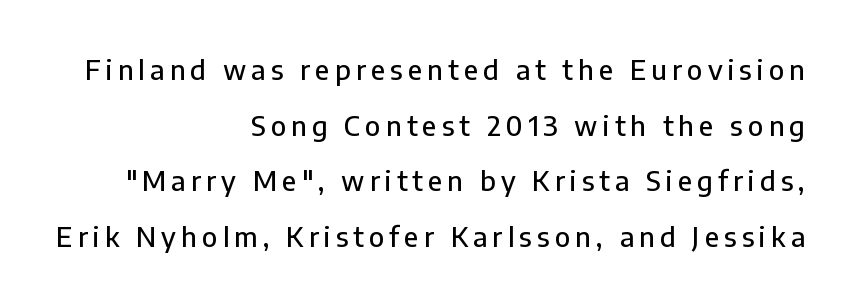
This rendering features lettering with no underline. Style check: upright. Baseline-to-baseline distance is far greater than the letter height. Does the copy run flush right? Yes — the right margin is perfectly even.
